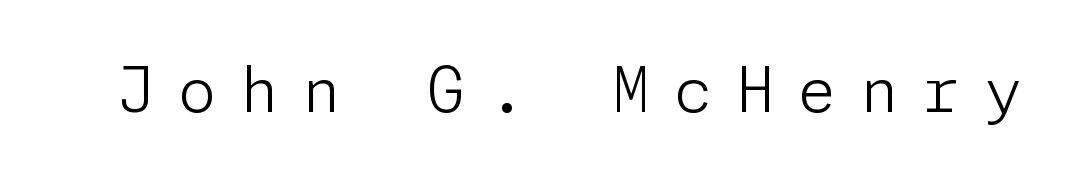
This sample uses expanded letter spacing, leaving extra air between glyphs. Letters rest on an invisible, unmarked baseline. These glyphs show unthickened strokes, regular width or finer. The font family rendered here belongs to the sans-serif group. Ordinary non-slanted type is in use.
